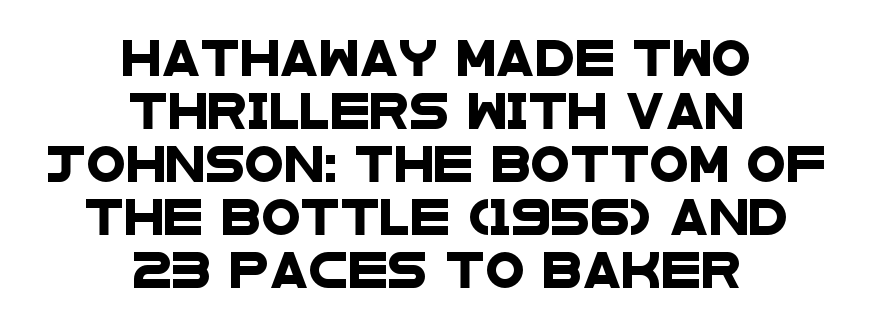
Q: Is the typeface a serif or a sans-serif typeface? A: Sans-serif.
Q: Is the text underlined? A: No.
Q: How is the paragraph aligned? A: Centered.
Q: Is the spacing between letters normal or unusually wide? A: Normal.
Q: Is the spacing between lines tight, normal or loose? A: Normal.
Q: Width (condensed, normal, or wide)? A: Wide.
Q: Stroke contrast? A: Low.
Q: x-height? A: Large.
Q: Monospaced? A: No.
